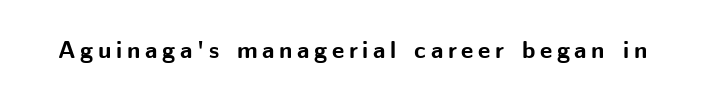
I'd describe the lettering as bold — thick and assertive. Quick note: underline off. It's the straight-up-and-down kind of type.
